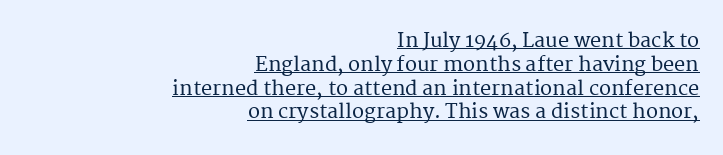
The image shows 20 px text type, upright; set right-aligned, line spacing 1.19x, normal letter spacing, underlined.
